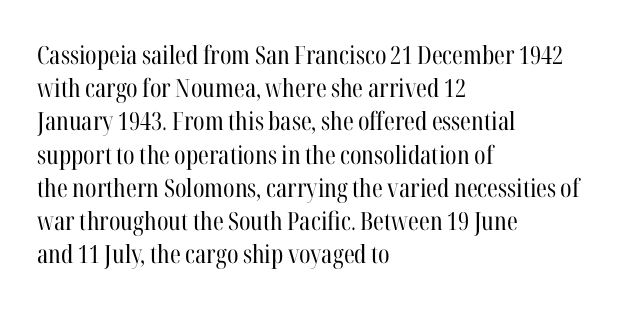
The image shows 25 px text type, upright; set left-aligned, normal line spacing (1.33x), normal letter spacing, not underlined.
